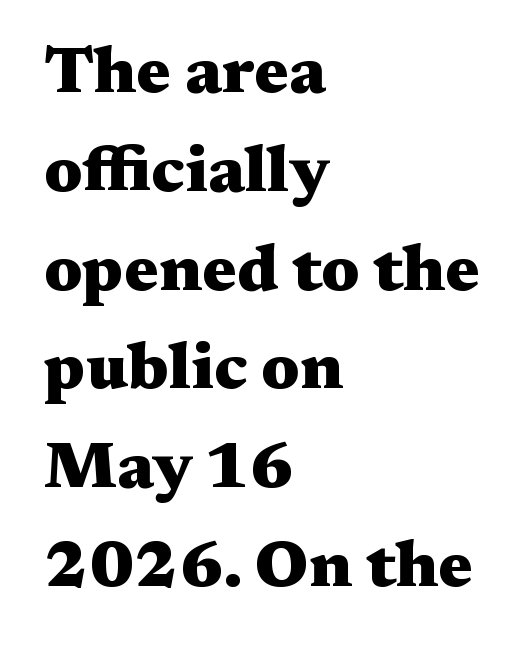
As a designer I'd log this as weight 700, bold. Does the lettering tilt? It doesn't — this is upright. Do the characters align in a grid? No, the font is proportional. Each line starts at the same left margin while the right side varies.
